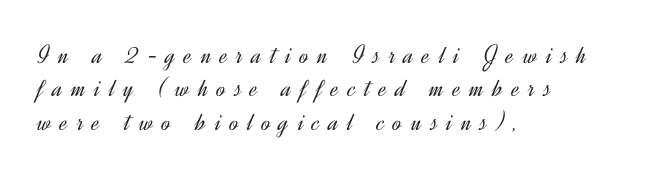
The foot of each line stays bare and open. Visually the block forms a straight wall on the left and a jagged coastline on the right. The passage shown is not bold in any degree. Display-style spreading of the glyphs; the letterfit is very open.
